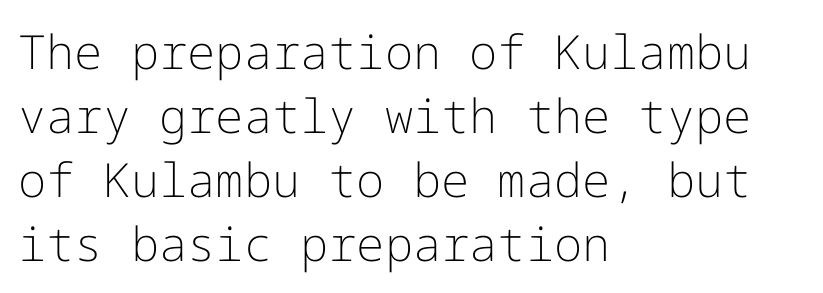
The image shows 47 px light sans-serif type, upright; set left-aligned, normal line spacing (1.36x), normal letter spacing, not underlined; low stroke contrast and a medium x-height.
